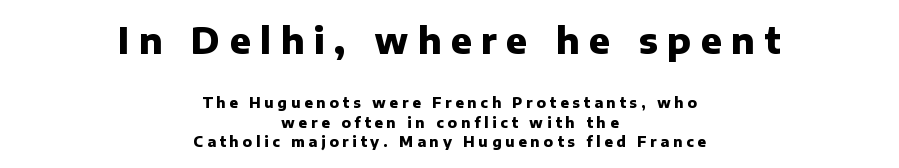
Q: Is the text bold? A: Yes.
Q: Is the text italic (slanted)? A: No, it is upright.
Q: Is the typeface a serif or a sans-serif typeface? A: Sans-serif.
Q: Is the text underlined? A: No.
Q: How is the paragraph aligned? A: Centered.
Q: Is the spacing between letters normal or unusually wide? A: Unusually wide.
Q: Is the spacing between lines tight, normal or loose? A: Normal.
Q: Which block of text is set in a larger size, the first (top) or the second (bottom)? A: The first (top) one.
Q: Width (condensed, normal, or wide)? A: Normal.
Q: Stroke contrast? A: Low.
Q: x-height? A: Medium.
Q: Monospaced? A: No.
